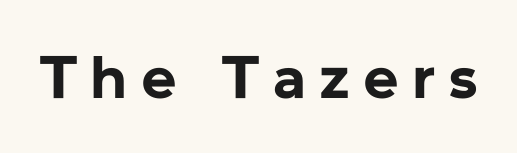
{"serif": "no", "italic": "no", "bold": "yes", "weight": "bold", "width": "normal", "stroke_contrast": "low", "x_height": "medium", "monospaced": "no", "underline": "no", "letter_spacing": "wide", "letter_spacing_em": 0.25, "glyph_px": 60}
